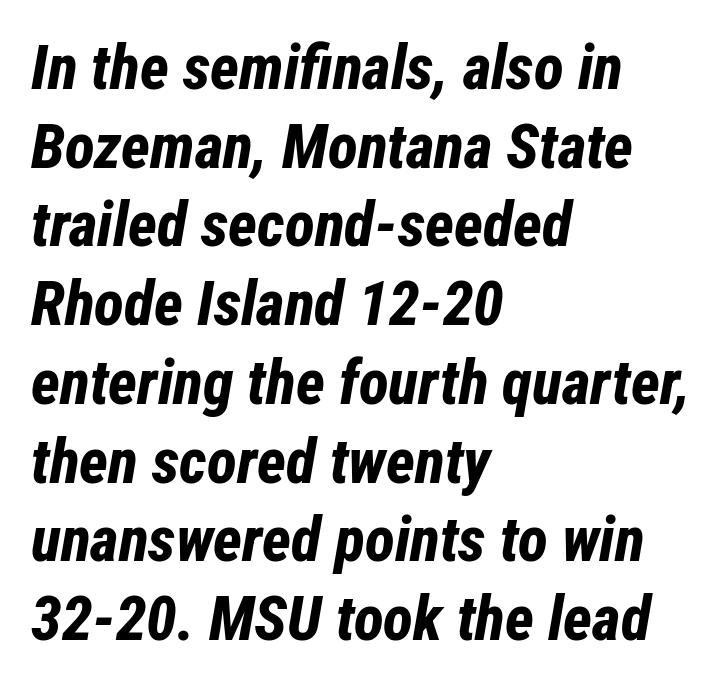
Q: Is the text bold? A: Yes.
Q: Is the text italic (slanted)? A: Yes, it leans right by about 12 degrees.
Q: Is the text underlined? A: No.
Q: How is the paragraph aligned? A: Left-aligned.
Q: Is the spacing between letters normal or unusually wide? A: Normal.
Q: Is the spacing between lines tight, normal or loose? A: Normal.
Q: Width (condensed, normal, or wide)? A: Condensed.
Q: Stroke contrast? A: Low.
Q: x-height? A: Medium.
Q: Monospaced? A: No.
